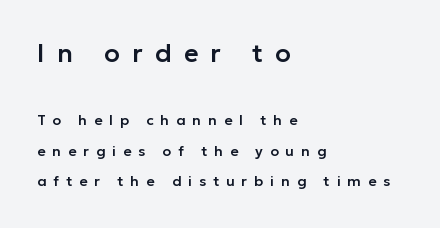
The baseline area is clear. Casual observation: everything's shoved over to the left. Airy leading. Which chunk is bigger? The first one — the top block dwarfs the bottom. Tracking value appears strongly positive — letters spread wide. Upright lettering throughout.
